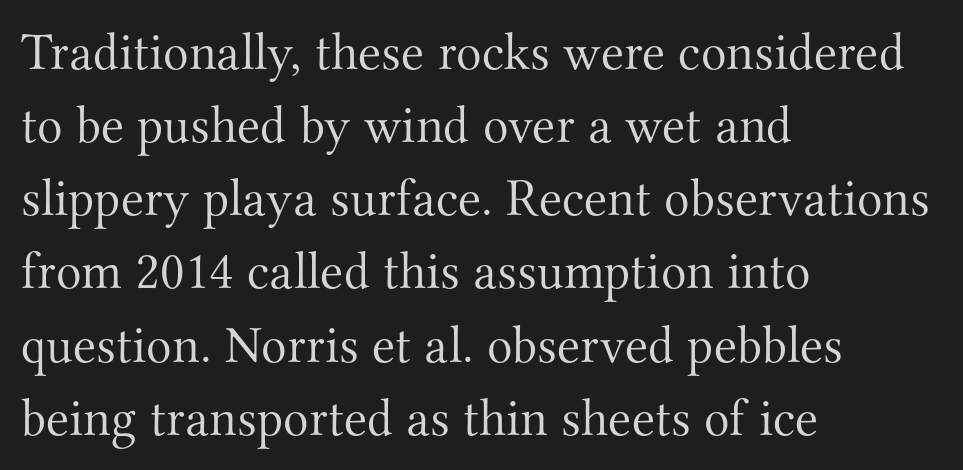
Q: Is the text bold? A: No.
Q: Is the text italic (slanted)? A: No, it is upright.
Q: Is the typeface a serif or a sans-serif typeface? A: Serif.
Q: Is the text underlined? A: No.
Q: How is the paragraph aligned? A: Left-aligned.
Q: Is the spacing between letters normal or unusually wide? A: Normal.
Q: Is the spacing between lines tight, normal or loose? A: Normal.
Q: Width (condensed, normal, or wide)? A: Normal.
Q: Stroke contrast? A: Medium.
Q: x-height? A: Small.
Q: Monospaced? A: No.
